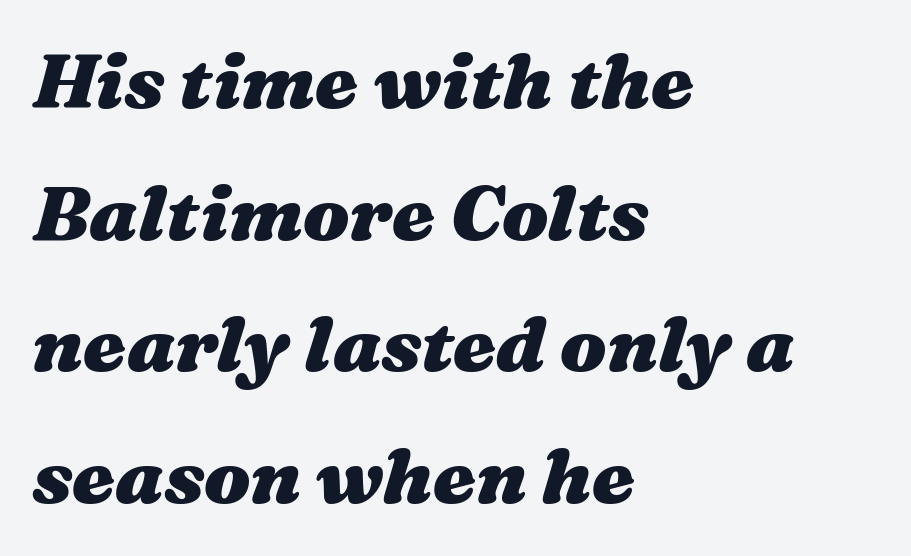
Teacher's note: observe the even left margin — that is flush-left alignment. Note the varied advance widths — an 'i' is clearly narrower than an 'm'. Italic? Definitely — the glyphs are oblique. Each row of text sits above clean, open space. The rendering uses a bold face; every stroke is thick and dark.
